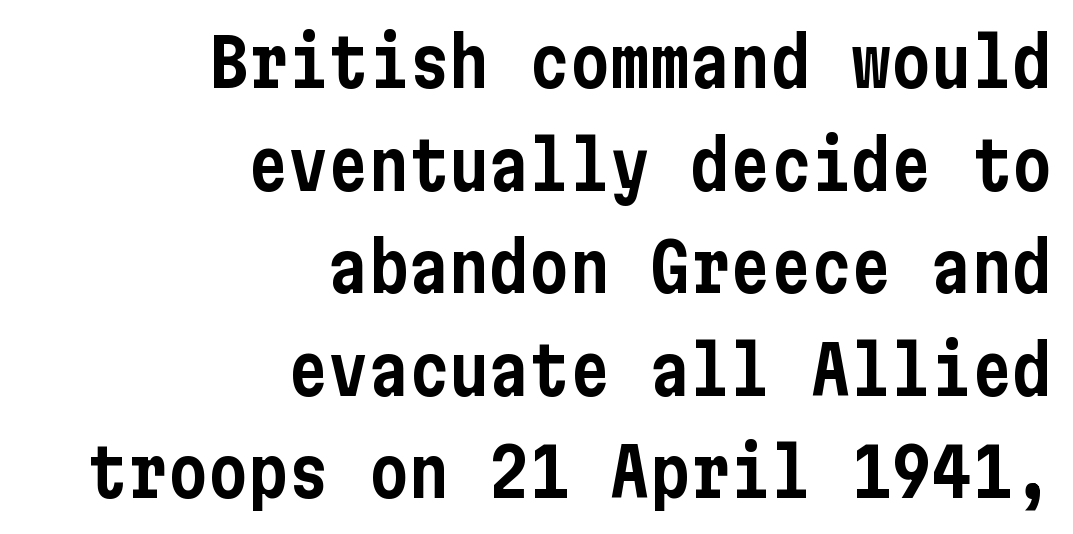
Q: Is the text italic (slanted)? A: No, it is upright.
Q: Is the typeface a serif or a sans-serif typeface? A: Sans-serif.
Q: Is the text underlined? A: No.
Q: How is the paragraph aligned? A: Right-aligned.
Q: Is the spacing between letters normal or unusually wide? A: Normal.
Q: Is the spacing between lines tight, normal or loose? A: Normal.
Q: Width (condensed, normal, or wide)? A: Condensed.
Q: Stroke contrast? A: Low.
Q: x-height? A: Medium.
